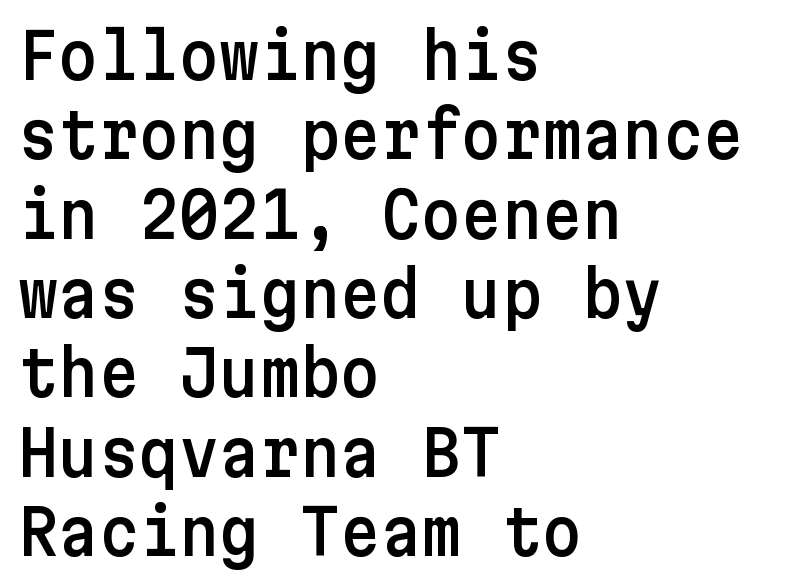
The image shows 62 px sans-serif type, upright; set left-aligned, normal line spacing (1.28x), normal letter spacing, not underlined; low stroke contrast and a medium x-height.
